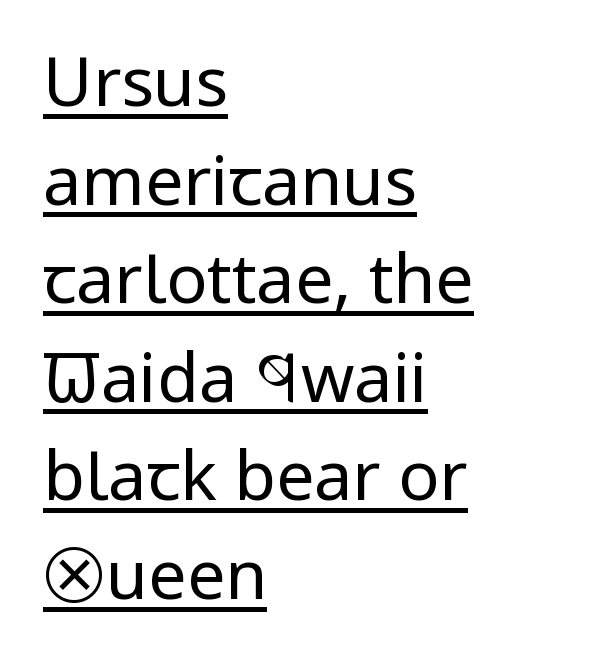
Is there any slant? The stems are plumb. Spacing verdict: proportional, widths tailored to each character. The block of text has a typical density, with ordinary space between rows. The text was rendered using a sans face with plain stroke endings. Tracking value appears to be zero — textbook default spacing.
